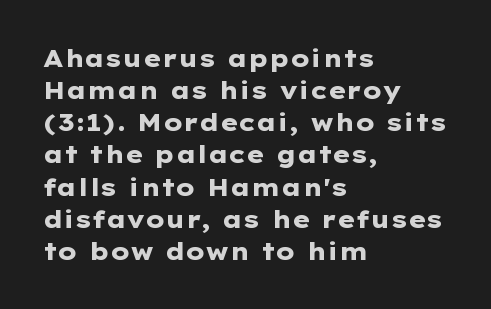
Heavy-handed strokes throughout: this text is bold. Ordinary non-slanted type is in use. The text block is weighted toward the left margin, trailing off unevenly rightward. Students, observe: this is what conventionally led text looks like. Students, note that the glyphs here touch the page at normal intervals. The words here are not underlined.
